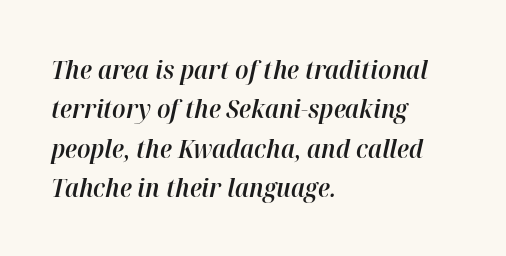
Q: Is the text bold? A: Semi-bold.
Q: Is the text italic (slanted)? A: Yes, it leans right by about 12 degrees.
Q: Is the text underlined? A: No.
Q: How is the paragraph aligned? A: Left-aligned.
Q: Is the spacing between letters normal or unusually wide? A: Normal.
Q: Is the spacing between lines tight, normal or loose? A: Normal.
